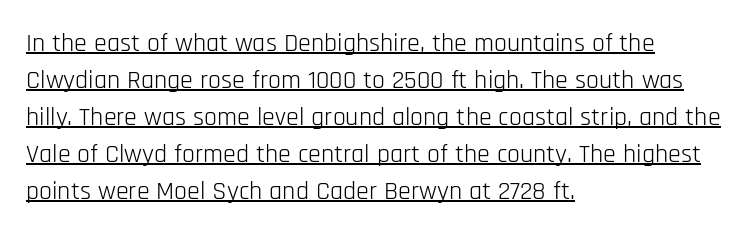
{"italic": "no", "bold": "no", "underline": "yes", "align": "left", "line_spacing": "normal", "line_spacing_ratio": 1.42, "letter_spacing": "normal", "letter_spacing_em": 0.0, "glyph_px": 26}
